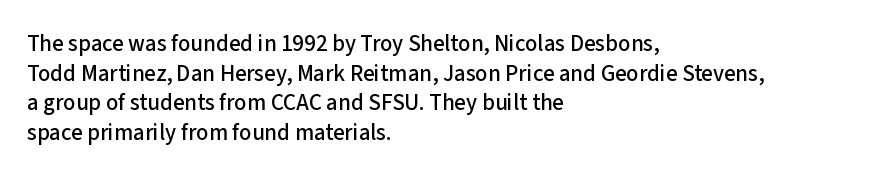
The image shows 23 px text type, upright; set left-aligned, normal line spacing (1.29x), normal letter spacing, not underlined.
